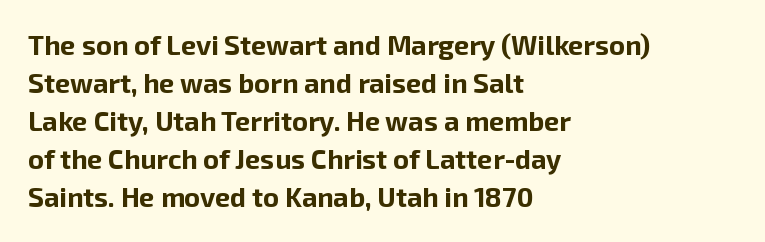
Nothing unusual about the tracking: characters are spaced as the font intends. Glance below the letters and you will spot only blank space. Designer's note — italics off, roman on. Alignment: flush left.
